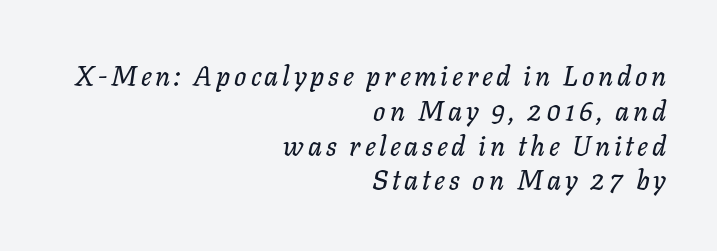
{"italic": "yes", "lean": "right", "slant_degrees": 11, "underline": "no", "align": "right", "line_spacing": "normal", "line_spacing_ratio": 1.29, "glyph_px": 27}
